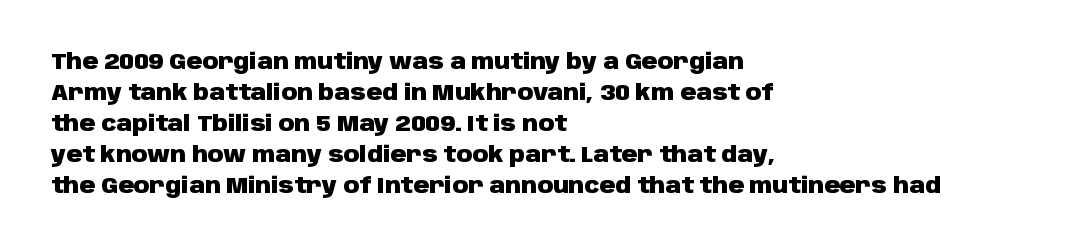
{"italic": "no", "bold": "yes", "underline": "no", "align": "left", "line_spacing": "normal", "line_spacing_ratio": 1.41, "letter_spacing": "normal", "letter_spacing_em": 0.0, "glyph_px": 22}
